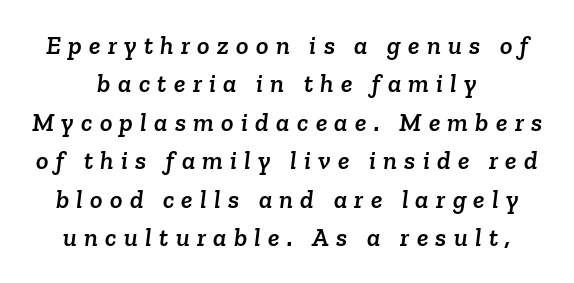
Each new line begins a customary step beneath the previous one. Look at the tracking — it's clearly loosened, letters drifting apart. Type without underlining. Every row of glyphs is offset so its center matches the block's center.
